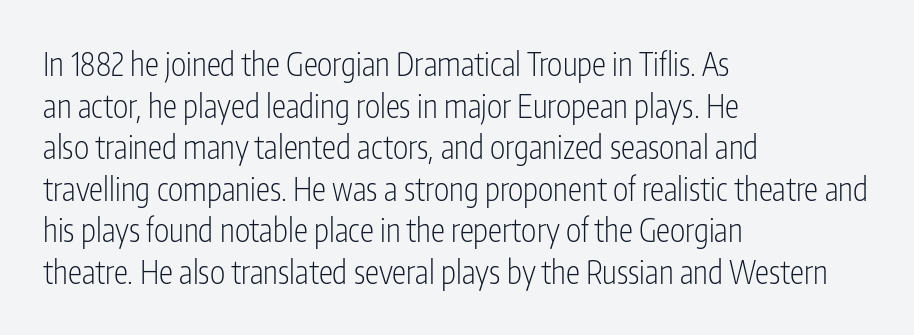
Q: Is the text bold? A: No.
Q: Is the text italic (slanted)? A: No, it is upright.
Q: Is the typeface a serif or a sans-serif typeface? A: Sans-serif.
Q: Is the text underlined? A: No.
Q: How is the paragraph aligned? A: Left-aligned.
Q: Is the spacing between letters normal or unusually wide? A: Normal.
Q: Is the spacing between lines tight, normal or loose? A: Normal.
Q: Width (condensed, normal, or wide)? A: Condensed.
Q: Stroke contrast? A: Low.
Q: x-height? A: Medium.
Q: Monospaced? A: No.
